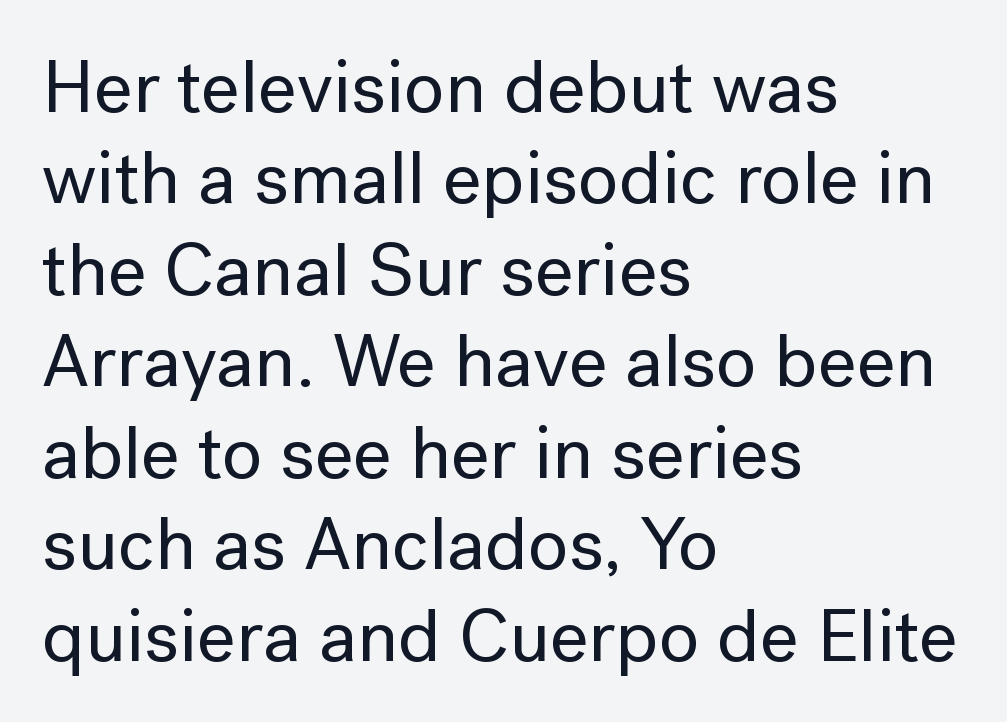
The image shows 75 px sans-serif type, upright; set left-aligned, line spacing 1.22x, normal letter spacing, not underlined; low stroke contrast and a medium x-height.
